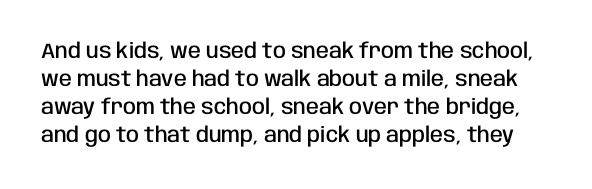
Rendered with straight, roman letterforms. The string is rendered with underlining switched off. Tracking here is standard; glyphs follow each other at the usual distance. The typesetting leans somewhat heavy: a semibold. The lines sit at an ordinary, default distance from one another.
